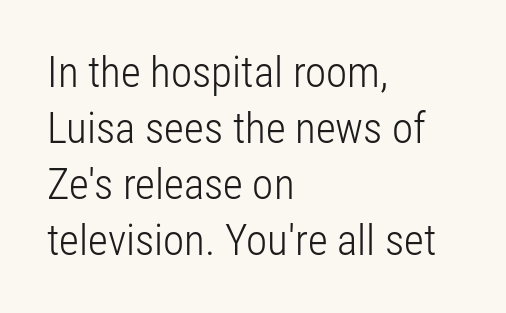
The typesetting does not lean heavy: it is not bold. The face used here is rendered with its standard letterfit. In terms of letterform style, serifs are entirely absent. Line spacing here is normal. The space directly below the letters is spotless.
